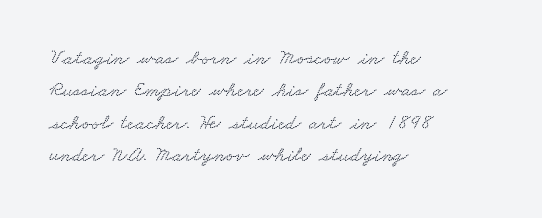
The image shows 21 px text type; set left-aligned, normal line spacing (1.54x), normal letter spacing, not underlined.
